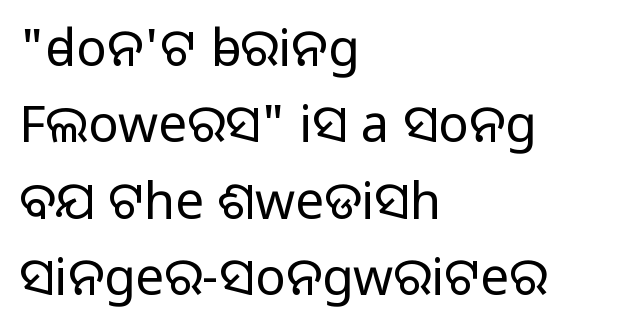
Q: Is the text bold? A: No.
Q: Is the text italic (slanted)? A: No, it is upright.
Q: Is the typeface a serif or a sans-serif typeface? A: Sans-serif.
Q: Is the text underlined? A: No.
Q: How is the paragraph aligned? A: Left-aligned.
Q: Is the spacing between letters normal or unusually wide? A: Normal.
Q: Is the spacing between lines tight, normal or loose? A: Normal.
Q: Width (condensed, normal, or wide)? A: Normal.
Q: Stroke contrast? A: Low.
Q: x-height? A: Medium.
Q: Monospaced? A: No.
